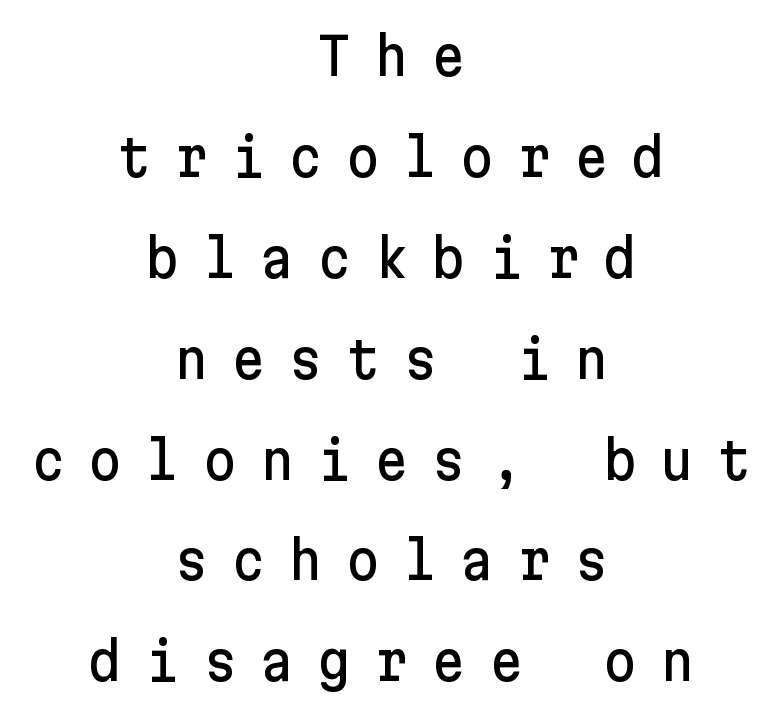
Vertically, the passage feels expansive, rows floating well apart. Grotesque or geometric, the face here clearly has no serifs. This sample uses expanded letter spacing, leaving extra air between glyphs. Posture: upright roman. Compared with a flush-left layout, this one balances lines on the center instead. Rule under the text: the space is simply empty.
